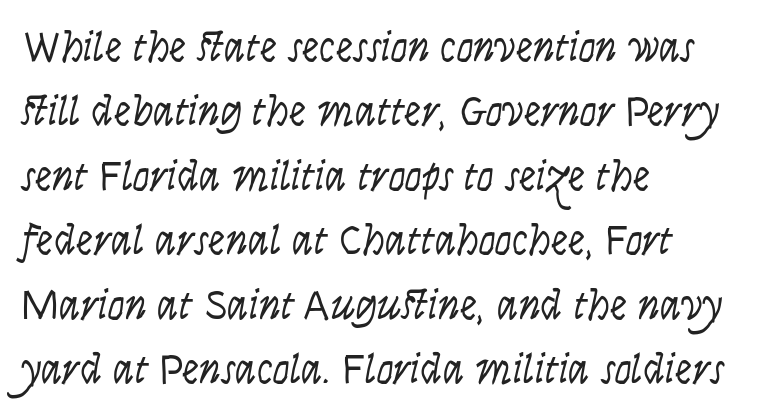
Think of a printed novel: that variable character pitch is what you see here. Tracking value appears to be zero — textbook default spacing. Only glyphs here, with clear space below each row. Counters stay open thanks to moderate or lighter strokes. The block of text has a typical density, with ordinary space between rows. Horizontal alignment here is leftward, the default for most running prose.
